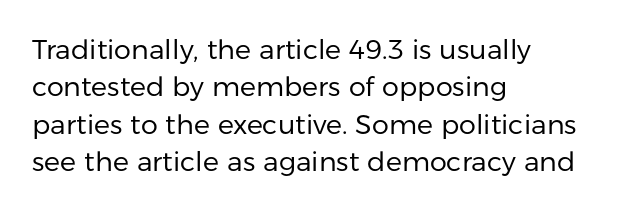
Q: Is the text bold? A: No.
Q: Is the text italic (slanted)? A: No, it is upright.
Q: Is the text underlined? A: No.
Q: How is the paragraph aligned? A: Left-aligned.
Q: Is the spacing between letters normal or unusually wide? A: Normal.
Q: Is the spacing between lines tight, normal or loose? A: Normal.
